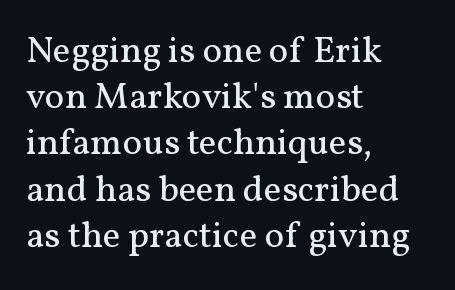
Is there much room between lines? A standard amount, neither cramped nor airy. Serif or sans? Serif — the stroke terminals have little feet. A typesetter would call this proportional, since set widths differ per character. This rendering features lettering with no underline. Compared with typical body copy, the letter spacing here is the same. Italic? Not at all — the glyphs are vertical.
